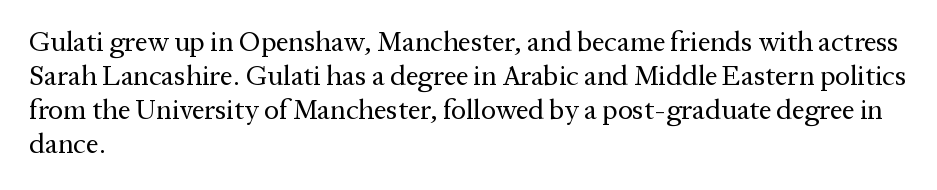
In terms of letterspacing, this is plain default setting. It's the straight-up-and-down kind of type. The passage shown is typeset with a serif family. Check under the words: just untouched page. Layout note: lines flush left. Each letter keeps its own natural width here, so spacing adapts to shape.
